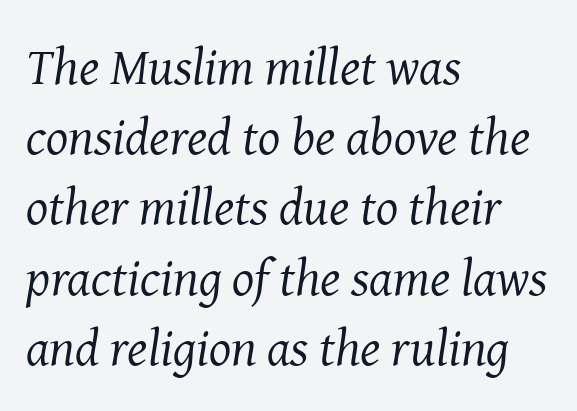
{"serif": "yes", "italic": "yes", "lean": "right", "slant_degrees": 8, "bold": "no", "weight": "regular", "width": "normal", "stroke_contrast": "medium", "x_height": "medium", "monospaced": "no", "underline": "no", "align": "left", "line_spacing": "normal", "line_spacing_ratio": 1.35, "letter_spacing": "normal", "letter_spacing_em": 0.0, "glyph_px": 52}
